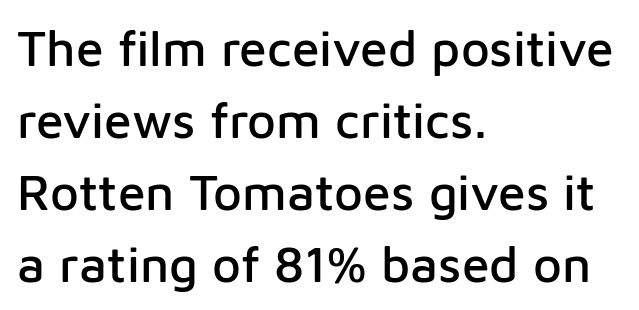
Grotesque or geometric, the face here clearly has no serifs. The zone under the glyphs is completely vacant. What's the leading like? Ordinary, nothing unusual. Each line starts at the same left margin while the right side varies. If you drew a line through each stem, it would be perfectly vertical. Think of a printed novel: that variable character pitch is what you see here.
